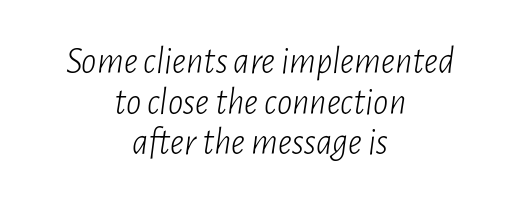
The image shows 38 px light, condensed type, italic (leaning right); set centered, tight line spacing (1.07x), normal letter spacing, not underlined; low stroke contrast and a medium x-height.
